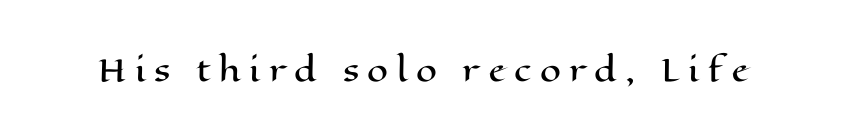
The image shows 30 px wide type, upright; set unusually wide letter spacing (+0.28 em), not underlined; high stroke contrast and a medium x-height.
